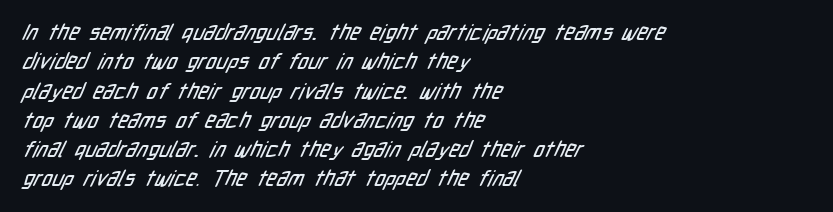
{"underline": "no", "align": "left", "line_spacing": "normal", "line_spacing_ratio": 1.33, "letter_spacing": "normal", "letter_spacing_em": 0.0, "glyph_px": 22}
